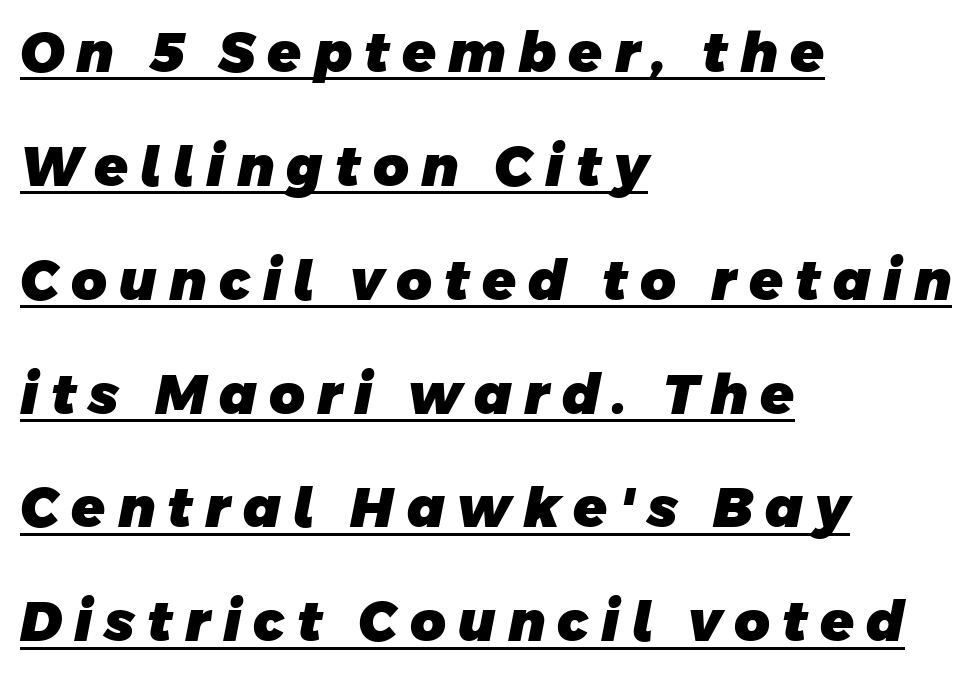
The image shows 55 px heavy sans-serif type; set left-aligned, loose line spacing (2.07x), unusually wide letter spacing (+0.22 em), underlined; low stroke contrast and a large x-height.
